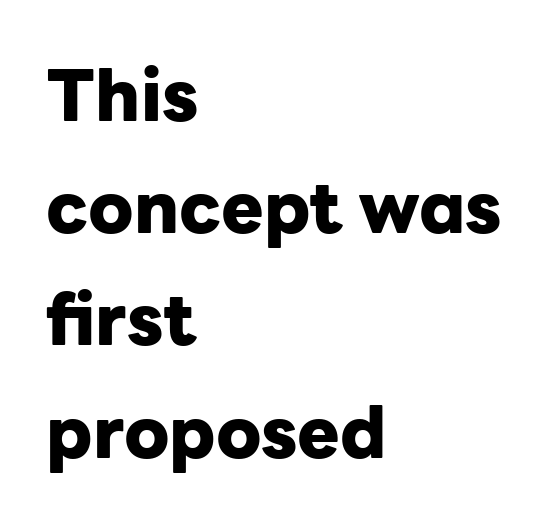
The lettering holds an erect, upright posture throughout. Nobody drew a line under any word here. Letterform terminals end flat and unadorned throughout the passage. The rendering anchors every line to the left-hand side. How are the letters spaced? Ordinarily, with no added tracking. A full-strength bold gives these letters their thick strokes.
